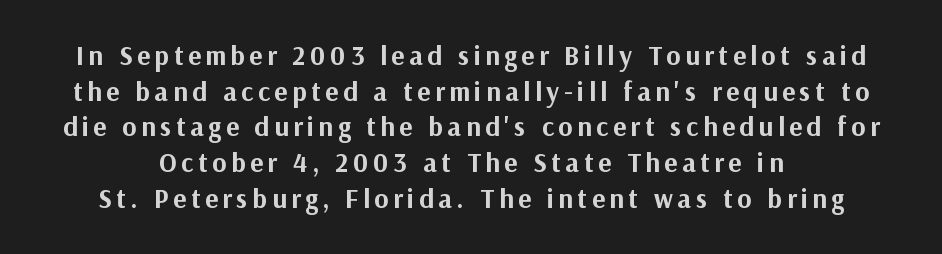
Q: Is the text bold? A: Yes.
Q: Is the text italic (slanted)? A: No, it is upright.
Q: Is the text underlined? A: No.
Q: Is the spacing between lines tight, normal or loose? A: Normal.
